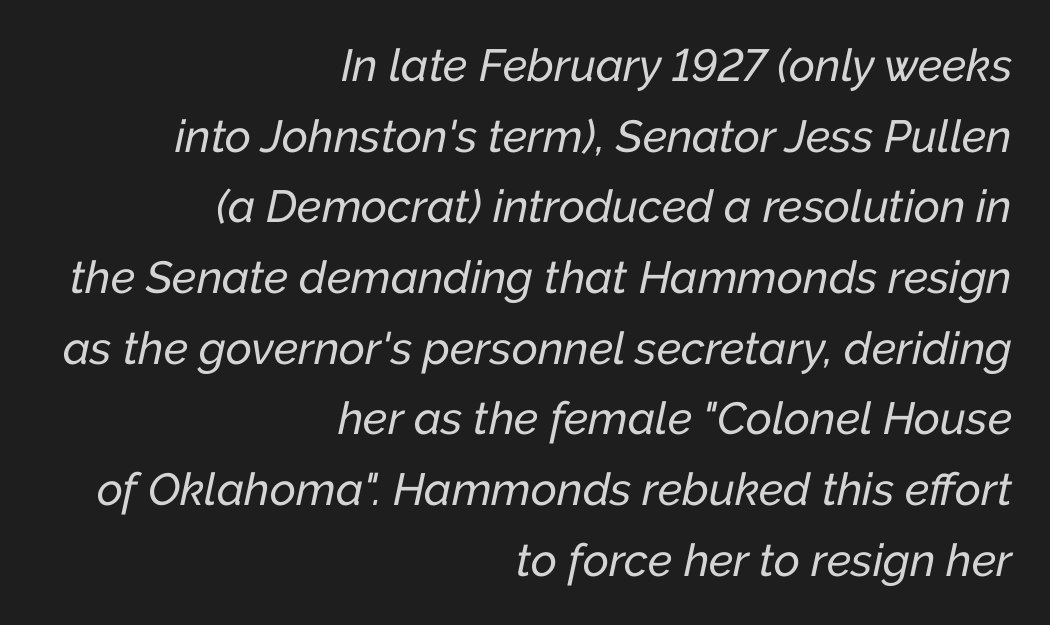
Q: Is the text italic (slanted)? A: Yes, it leans right by about 12 degrees.
Q: Is the text underlined? A: No.
Q: How is the paragraph aligned? A: Right-aligned.
Q: Is the spacing between letters normal or unusually wide? A: Normal.
Q: Is the spacing between lines tight, normal or loose? A: Normal.
Q: Width (condensed, normal, or wide)? A: Normal.
Q: Stroke contrast? A: Low.
Q: x-height? A: Medium.
Q: Monospaced? A: No.
